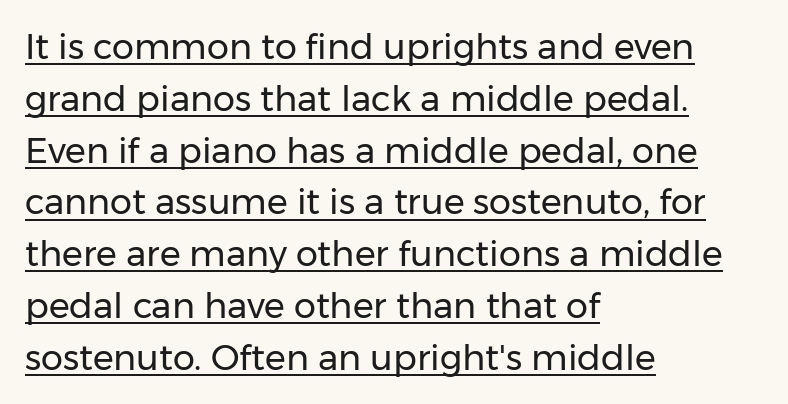
{"serif": "no", "italic": "no", "bold": "no", "weight": "regular", "width": "normal", "stroke_contrast": "low", "x_height": "medium", "monospaced": "no", "underline": "yes", "align": "left", "line_spacing": "normal", "line_spacing_ratio": 1.48, "letter_spacing": "normal", "letter_spacing_em": 0.0, "glyph_px": 35}
